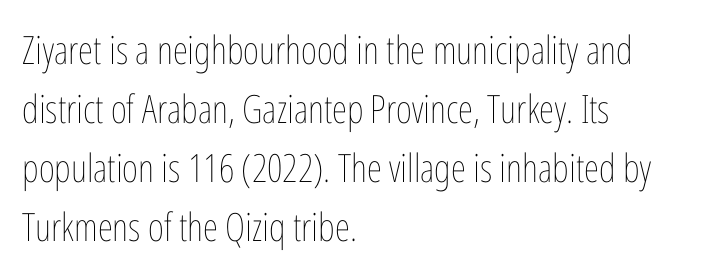
{"italic": "no", "bold": "no", "weight": "thin", "width": "condensed", "stroke_contrast": "low", "x_height": "medium", "monospaced": "no", "underline": "no", "align": "left", "line_spacing": "normal", "line_spacing_ratio": 1.51, "letter_spacing": "normal", "letter_spacing_em": 0.0, "glyph_px": 39}
